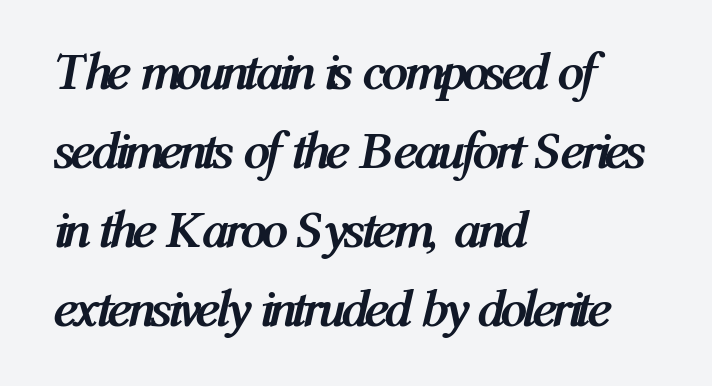
{"italic": "yes", "lean": "right", "slant_degrees": 12, "bold": "yes", "weight": "semibold", "width": "condensed", "stroke_contrast": "medium", "x_height": "medium", "monospaced": "no", "underline": "no", "align": "left", "line_spacing": "normal", "line_spacing_ratio": 1.49, "letter_spacing": "normal", "letter_spacing_em": 0.0, "glyph_px": 53}
